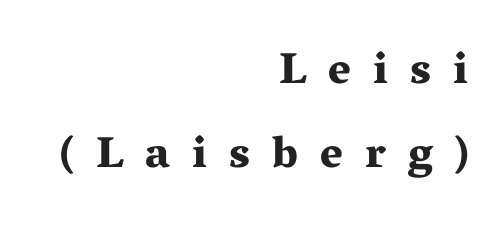
This is the regular roman posture of the typeface. Tracking here is generous; glyphs stand well apart from one another. The font is running at its bold setting. Bare-footed words on every line. The designer dialed line spacing up above the default. Spacing verdict: proportional, widths tailored to each character.
